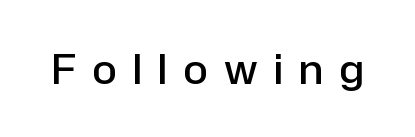
{"serif": "no", "italic": "no", "bold": "semi", "weight": "semibold", "width": "normal", "stroke_contrast": "low", "x_height": "medium", "monospaced": "no", "underline": "no", "letter_spacing": "wide", "letter_spacing_em": 0.41, "glyph_px": 40}
